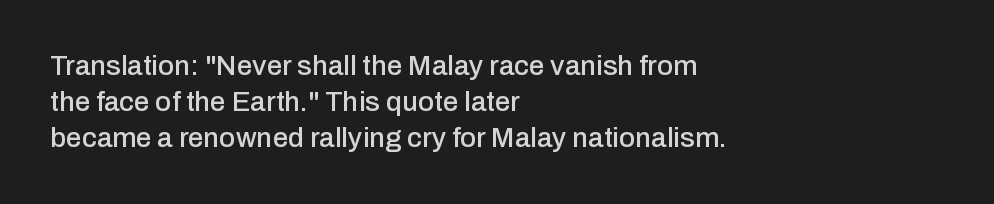
These lines sit exactly where default settings would place them. Plain, unruled lines of type. Compared with typical body copy, the letter spacing here is the same. You can tell from the bare stems that sans-serif type was used. Tall strokes in this sample are plumb rather than angled. If you drew a ruler down the left edge, every line would touch it.
